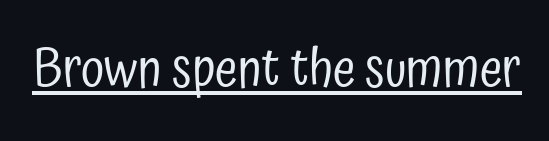
The tracking reads as untouched default to a designer's eye. Stems here are at most as thick as an everyday book face. The font's upright variant was chosen for this text. Do the characters align in a grid? No, the font is proportional.
